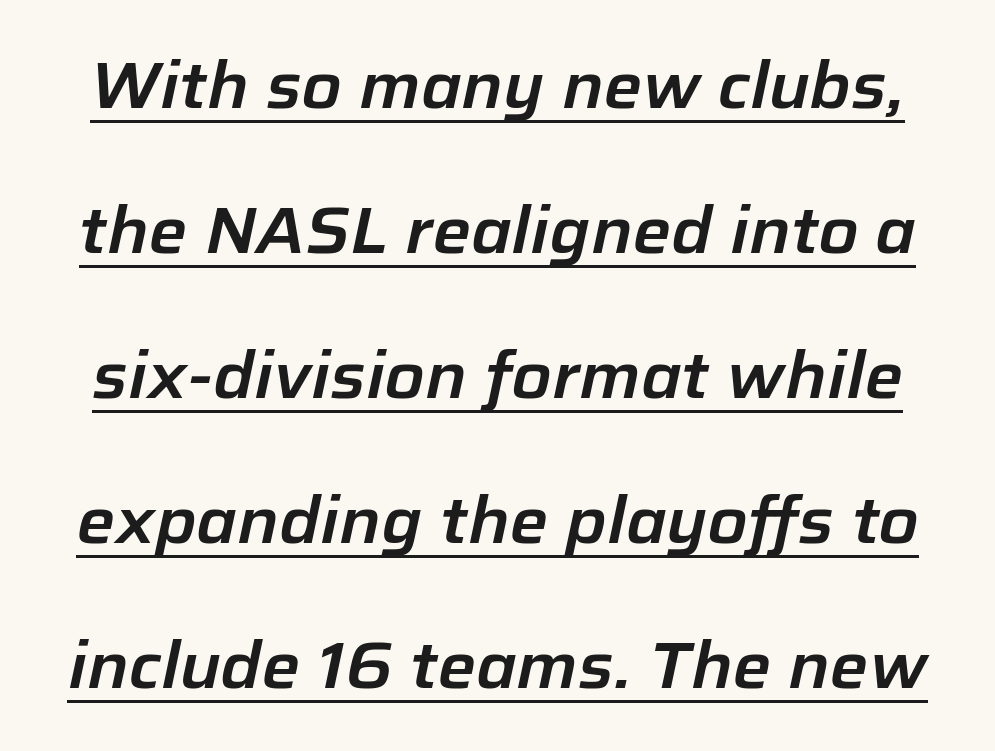
Q: Is the text italic (slanted)? A: Yes, it leans right by about 12 degrees.
Q: Is the text underlined? A: Yes.
Q: Is the spacing between letters normal or unusually wide? A: Normal.
Q: Is the spacing between lines tight, normal or loose? A: Loose.
Q: Width (condensed, normal, or wide)? A: Normal.
Q: Stroke contrast? A: Low.
Q: x-height? A: Medium.
Q: Monospaced? A: No.
